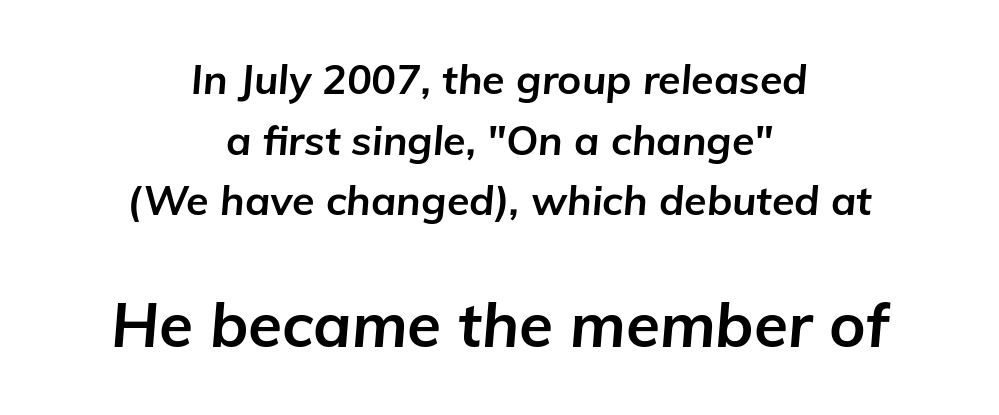
{"italic": "yes", "lean": "right", "slant_degrees": 5, "bold": "yes", "weight": "bold", "width": "normal", "stroke_contrast": "low", "x_height": "medium", "monospaced": "no", "underline": "no", "align": "center", "line_spacing": "normal", "line_spacing_ratio": 1.48, "letter_spacing": "normal", "letter_spacing_em": 0.0, "larger_block": "second", "size_ratio": 1.51, "glyph_px": 62}
